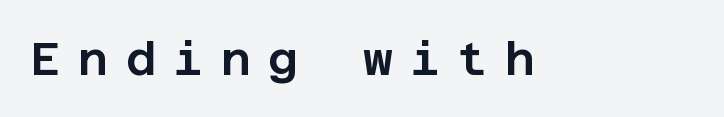
Classification — sans serif. The string is rendered with underlining switched off. The type is letterspaced generously, with wide tracking. Posture: vertical.
